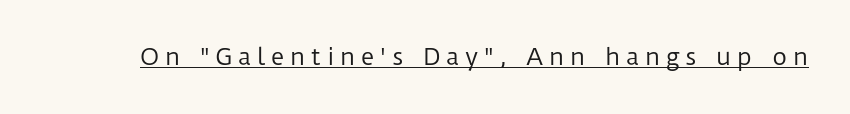
The image shows 23 px text type, upright; set unusually wide letter spacing (+0.25 em), underlined.
